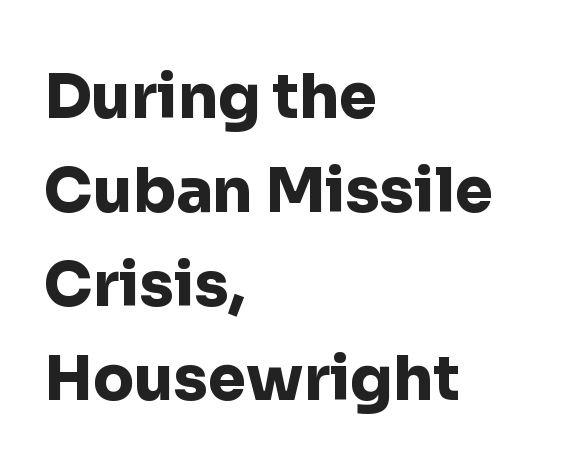
Q: Is the text bold? A: Yes.
Q: Is the text italic (slanted)? A: No, it is upright.
Q: Is the typeface a serif or a sans-serif typeface? A: Sans-serif.
Q: Is the text underlined? A: No.
Q: How is the paragraph aligned? A: Left-aligned.
Q: Is the spacing between letters normal or unusually wide? A: Normal.
Q: Is the spacing between lines tight, normal or loose? A: Normal.
Q: Width (condensed, normal, or wide)? A: Normal.
Q: Stroke contrast? A: Low.
Q: x-height? A: Medium.
Q: Monospaced? A: No.
